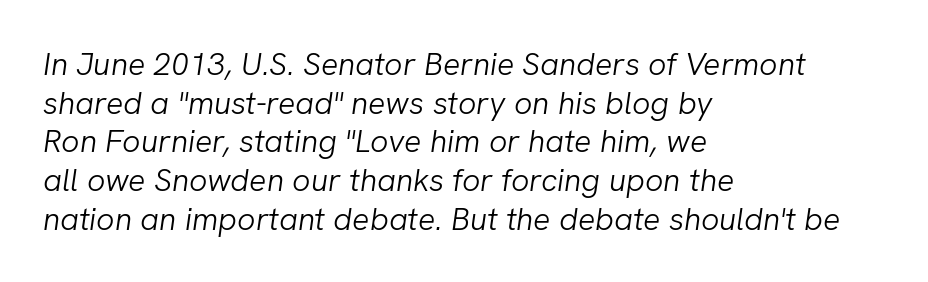
Line beginnings align vertically; line endings do not. No letter is thick-stroked: the sample isn't bold. Bare-footed words on every line. The passage shown has conventional tracking throughout. Posture: slanted.
